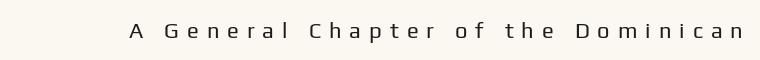
Q: Is the text bold? A: No.
Q: Is the text italic (slanted)? A: No, it is upright.
Q: Is the text underlined? A: No.
Q: Is the spacing between letters normal or unusually wide? A: Unusually wide.
